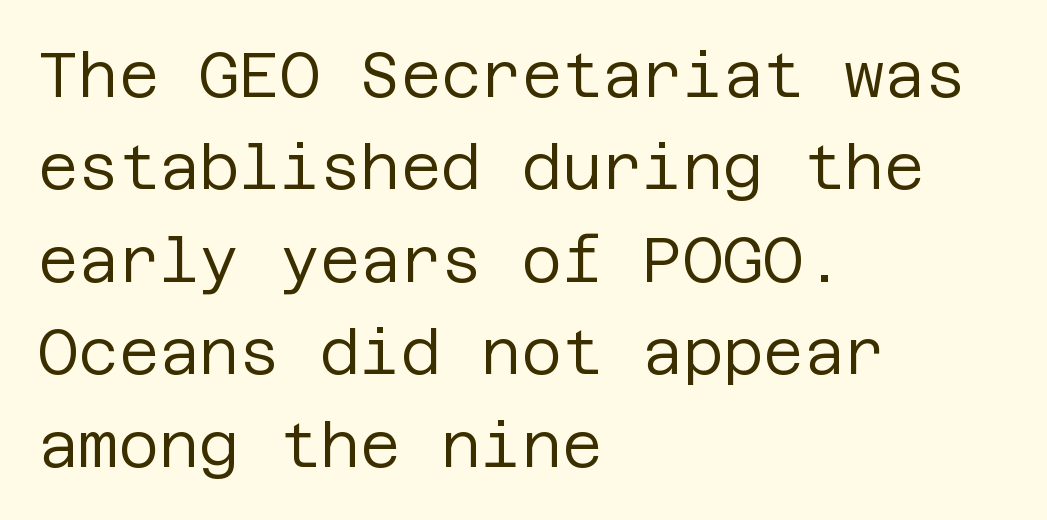
The letters carry no serifs — their stems end cleanly without finishing strokes. The setting favours the left margin, as ordinary paragraphs usually do. Summary of weight: not heavy and not bold. Horizontal bands of white between lines are of average thickness. The space beneath each line is pristine and unruled.
